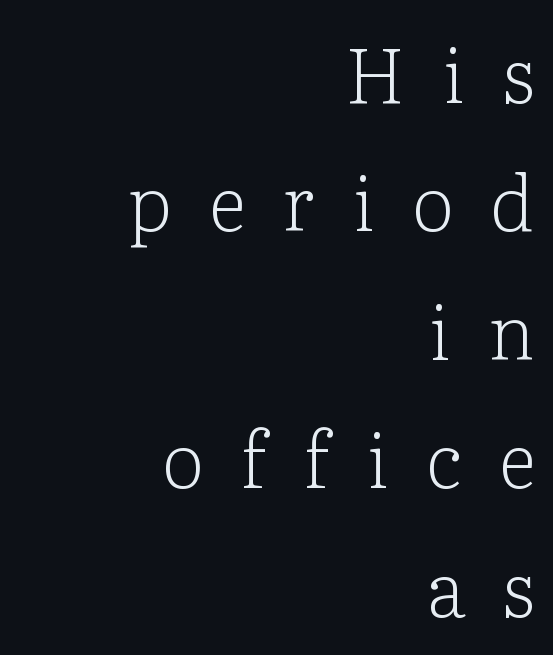
The image shows 76 px light serif type, upright; set right-aligned, normal line spacing (1.69x), unusually wide letter spacing (+0.49 em), not underlined; low stroke contrast and a medium x-height.
